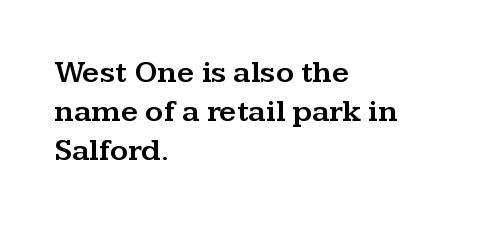
{"serif": "yes", "italic": "no", "width": "wide", "stroke_contrast": "medium", "x_height": "medium", "monospaced": "no", "underline": "no", "align": "left", "line_spacing": "normal", "line_spacing_ratio": 1.26, "letter_spacing": "normal", "letter_spacing_em": 0.0, "glyph_px": 31}
